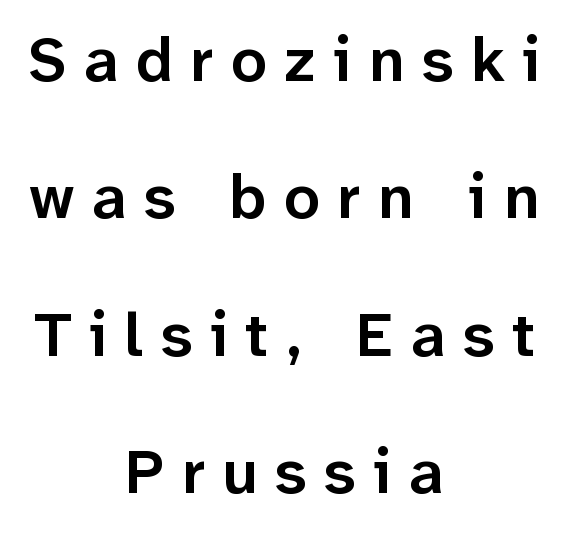
{"serif": "no", "italic": "no", "bold": "semi", "weight": "semibold", "width": "normal", "stroke_contrast": "low", "x_height": "medium", "monospaced": "no", "underline": "no", "align": "center", "line_spacing": "loose", "line_spacing_ratio": 2.18, "letter_spacing": "wide", "letter_spacing_em": 0.28, "glyph_px": 63}
